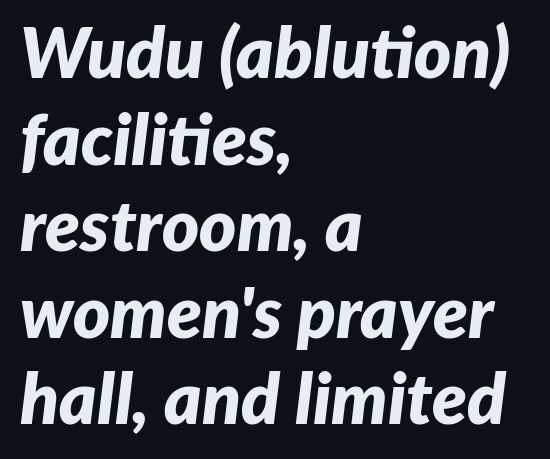
Tracking here is standard; glyphs follow each other at the usual distance. Strong, thick strokes mark this as bold type. These lines were composed using italics. The rendering uses natural spacing where letterforms have individual widths. Underline: absent.
